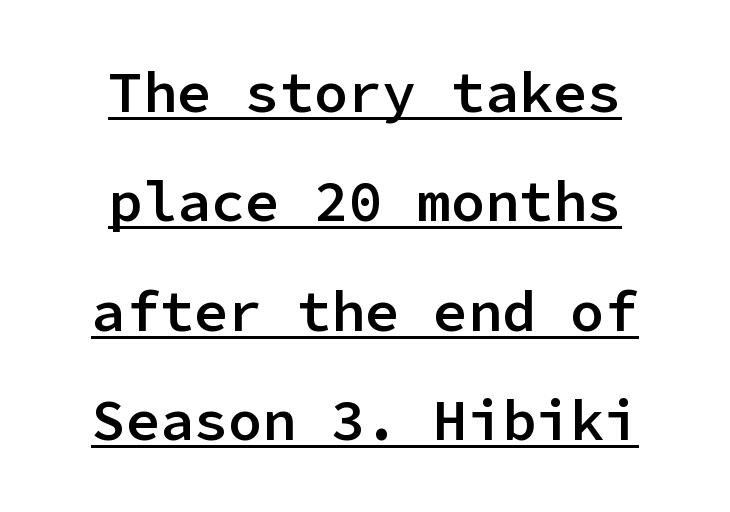
Q: Is the text bold? A: Semi-bold.
Q: Is the text italic (slanted)? A: No, it is upright.
Q: Is the typeface a serif or a sans-serif typeface? A: Sans-serif.
Q: Is the text underlined? A: Yes.
Q: How is the paragraph aligned? A: Centered.
Q: Is the spacing between letters normal or unusually wide? A: Normal.
Q: Is the spacing between lines tight, normal or loose? A: Loose.
Q: Width (condensed, normal, or wide)? A: Normal.
Q: Stroke contrast? A: Low.
Q: x-height? A: Medium.
Q: Monospaced? A: Yes.
